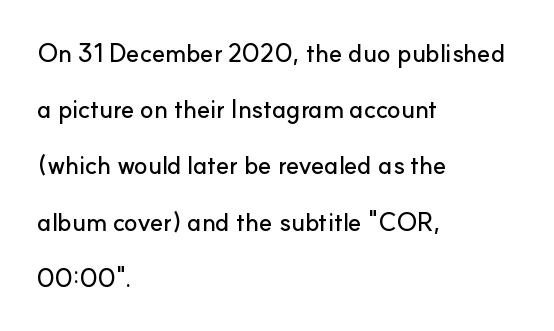
The image shows 25 px text type, upright; set left-aligned, loose line spacing (2.25x), normal letter spacing, not underlined.
